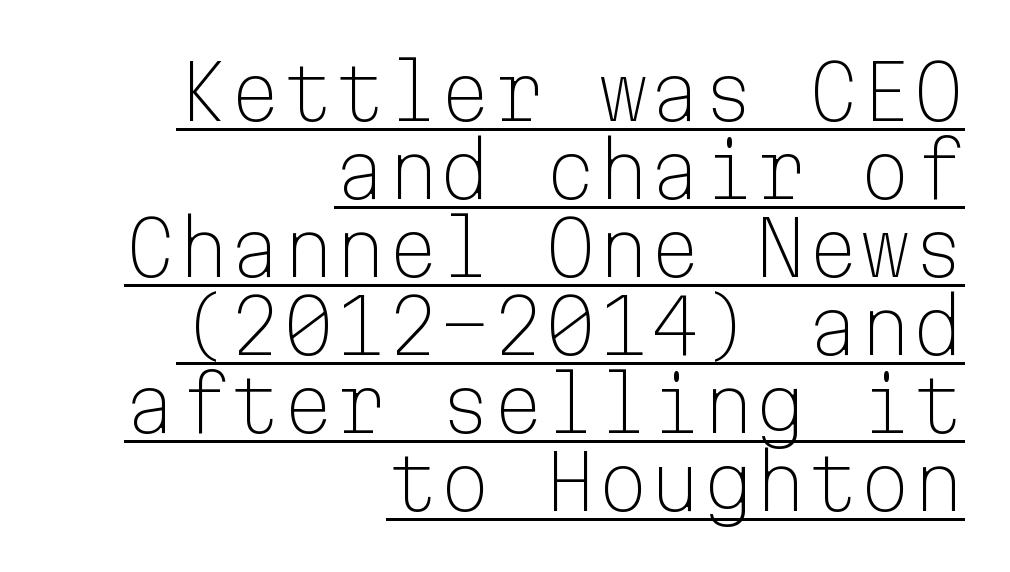
Q: Is the text bold? A: No.
Q: Is the text italic (slanted)? A: No, it is upright.
Q: Is the typeface a serif or a sans-serif typeface? A: Sans-serif.
Q: Is the text underlined? A: Yes.
Q: How is the paragraph aligned? A: Right-aligned.
Q: Is the spacing between letters normal or unusually wide? A: Normal.
Q: Is the spacing between lines tight, normal or loose? A: Tight.
Q: Width (condensed, normal, or wide)? A: Normal.
Q: Stroke contrast? A: Low.
Q: x-height? A: Medium.
Q: Monospaced? A: Yes.
